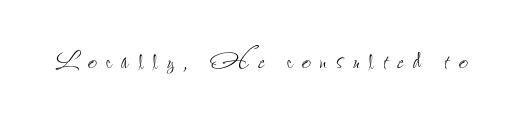
The image shows 32 px thin, condensed type; set unusually wide letter spacing (+0.29 em), not underlined; low stroke contrast and a small x-height.
